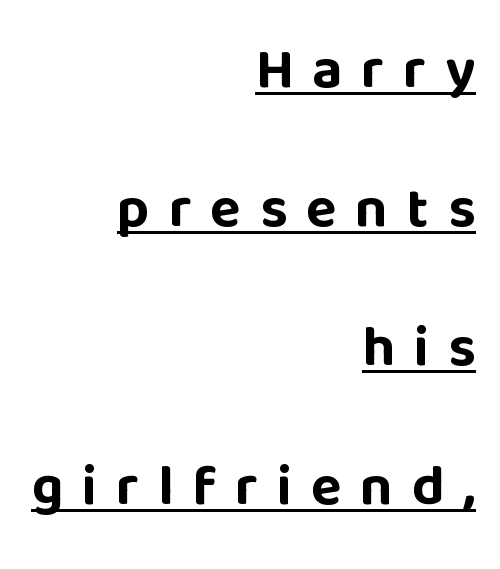
{"serif": "no", "italic": "no", "bold": "yes", "weight": "bold", "width": "normal", "stroke_contrast": "low", "x_height": "large", "monospaced": "no", "underline": "yes", "align": "right", "line_spacing": "loose", "line_spacing_ratio": 2.44, "letter_spacing": "wide", "letter_spacing_em": 0.33, "glyph_px": 57}
